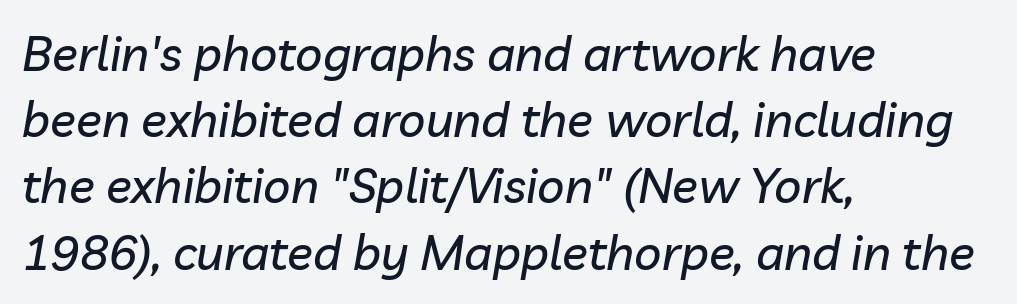
Q: Is the text italic (slanted)? A: Yes, it leans right by about 10 degrees.
Q: Is the text underlined? A: No.
Q: How is the paragraph aligned? A: Left-aligned.
Q: Is the spacing between letters normal or unusually wide? A: Normal.
Q: Is the spacing between lines tight, normal or loose? A: Normal.
Q: Width (condensed, normal, or wide)? A: Normal.
Q: Stroke contrast? A: Low.
Q: x-height? A: Medium.
Q: Monospaced? A: No.
